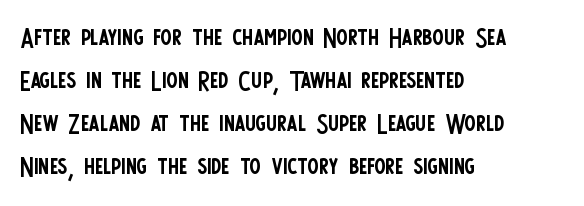
The image shows 34 px regular-weight, condensed sans-serif type, upright; set left-aligned, normal line spacing (1.26x), normal letter spacing, not underlined; low stroke contrast and a large x-height.
